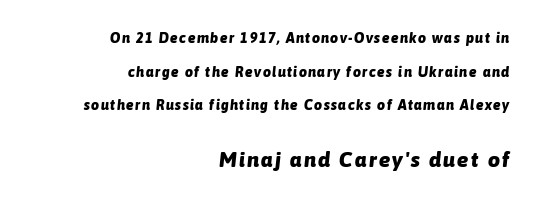
The image shows 21 px bold type, italic (leaning right); set right-aligned, loose line spacing (2.4x), not underlined; the second (bottom) block is 1.5x larger.
